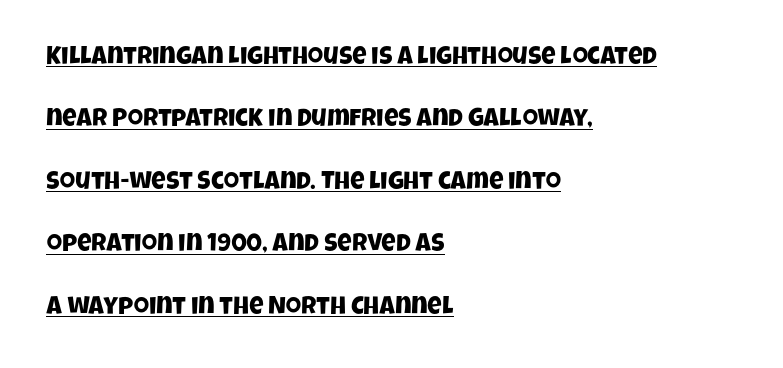
{"underline": "yes", "align": "left", "line_spacing": "loose", "line_spacing_ratio": 2.5, "letter_spacing": "normal", "letter_spacing_em": 0.0, "glyph_px": 25}
